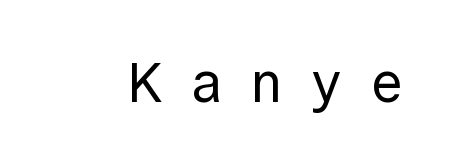
The image shows 57 px regular-weight sans-serif type, upright, monospaced; set unusually wide letter spacing (+0.46 em), not underlined; a medium x-height.
